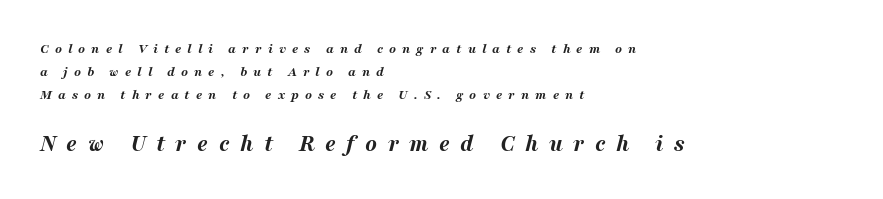
{"italic": "yes", "lean": "right", "slant_degrees": 16, "bold": "yes", "underline": "no", "align": "left", "line_spacing": "normal", "line_spacing_ratio": 1.66, "letter_spacing": "wide", "letter_spacing_em": 0.43, "larger_block": "second", "size_ratio": 1.71, "glyph_px": 24}
